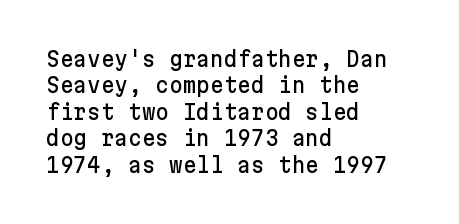
The image shows 21 px text type, upright; set left-aligned, normal line spacing (1.26x), normal letter spacing, not underlined.
